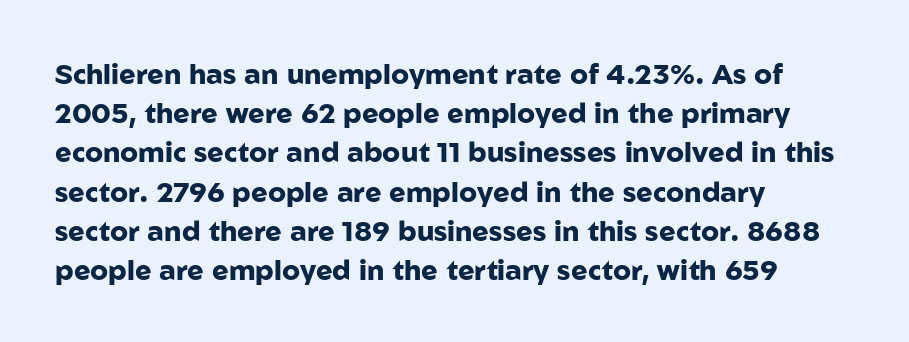
The image shows 28 px heavy sans-serif type, upright; set left-aligned, normal line spacing (1.4x), normal letter spacing, not underlined; low stroke contrast and a medium x-height.
